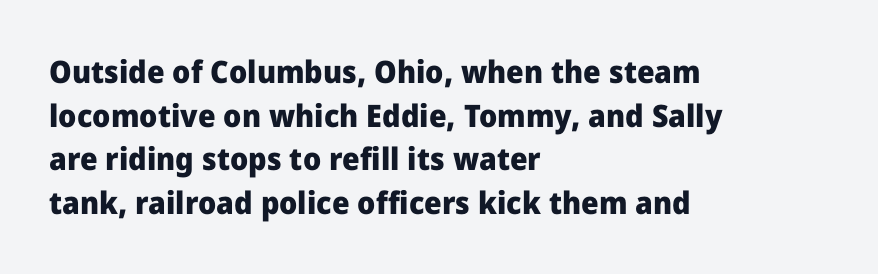
The image shows 31 px heavy sans-serif type, upright; set left-aligned, normal line spacing (1.41x), normal letter spacing, not underlined; low stroke contrast and a medium x-height.
